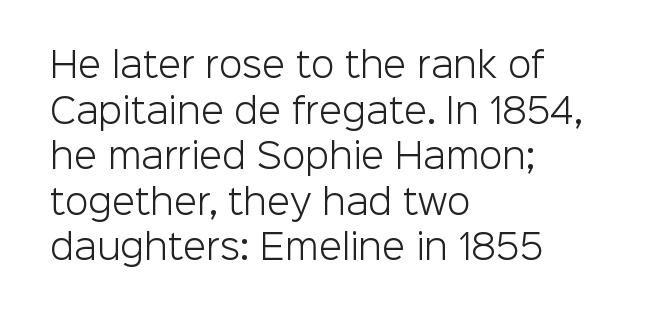
{"serif": "no", "italic": "no", "bold": "no", "weight": "light", "width": "normal", "stroke_contrast": "low", "x_height": "medium", "monospaced": "no", "underline": "no", "align": "left", "line_spacing": "normal", "line_spacing_ratio": 1.34, "letter_spacing": "normal", "letter_spacing_em": 0.0, "glyph_px": 34}
